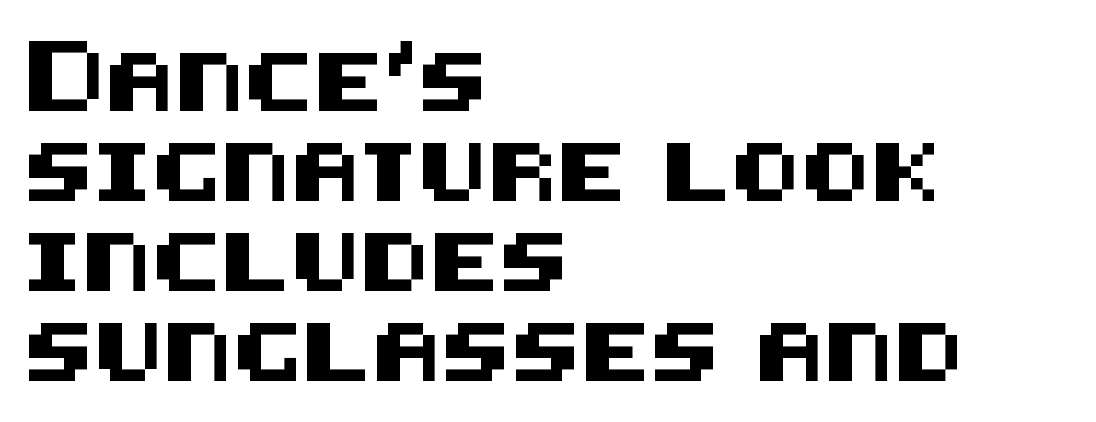
The image shows 58 px sans-serif type, upright; set left-aligned, normal line spacing (1.55x), normal letter spacing, not underlined; medium stroke contrast and a large x-height.
